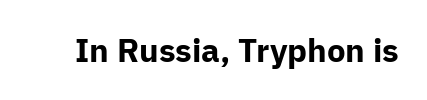
The image shows 33 px bold sans-serif type, upright; set normal letter spacing, not underlined; low stroke contrast and a medium x-height.
